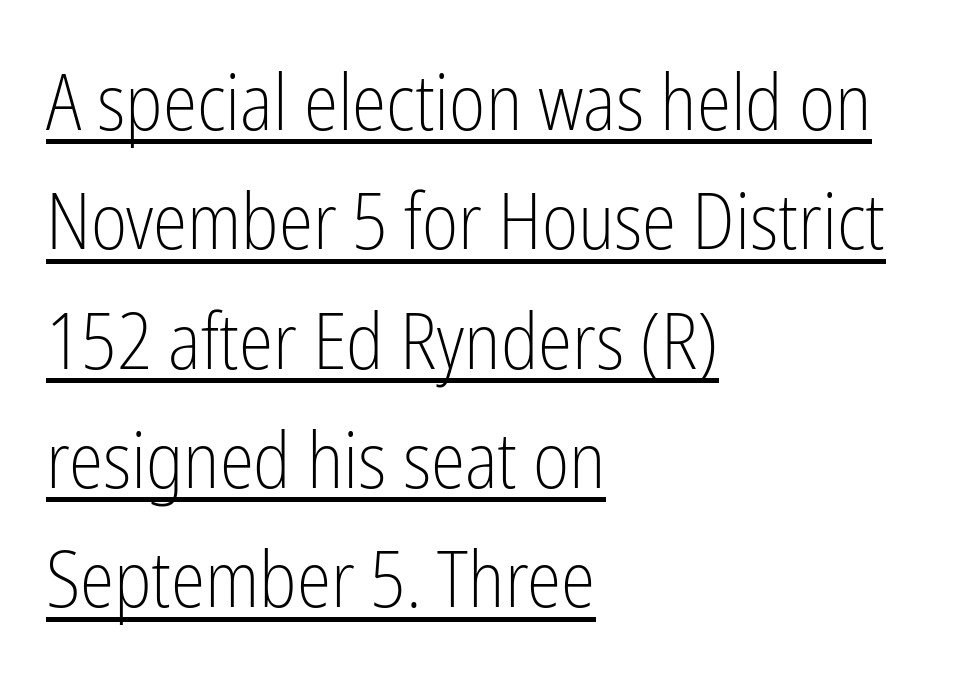
Q: Is the text bold? A: No.
Q: Is the text italic (slanted)? A: No, it is upright.
Q: Is the typeface a serif or a sans-serif typeface? A: Sans-serif.
Q: Is the text underlined? A: Yes.
Q: How is the paragraph aligned? A: Left-aligned.
Q: Is the spacing between letters normal or unusually wide? A: Normal.
Q: Is the spacing between lines tight, normal or loose? A: Normal.
Q: Width (condensed, normal, or wide)? A: Condensed.
Q: Stroke contrast? A: Low.
Q: x-height? A: Medium.
Q: Monospaced? A: No.
